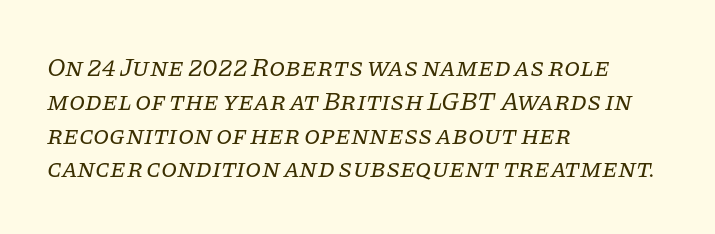
Caption: standard tracking, unaltered. Which margin do the lines hug? The left one — the right edge is uneven. Reading down the column, the eye jumps a familiar distance to each next line. Nothing heavy about these letters — not bold at all. Anything drawn beneath the words? Only blank space. The letters are slanted; this is an italic face.
